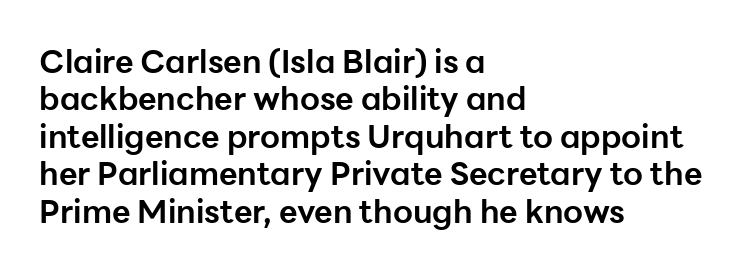
The image shows 32 px bold sans-serif type, upright; set left-aligned, line spacing 1.17x, normal letter spacing, not underlined; low stroke contrast and a medium x-height.
